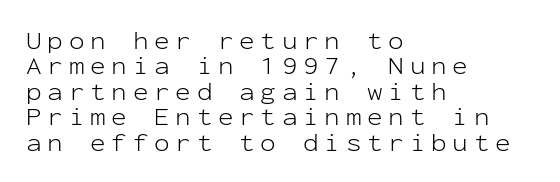
The image shows 26 px text type, upright; set left-aligned, tight line spacing (0.98x), unusually wide letter spacing (+0.22 em), not underlined.
